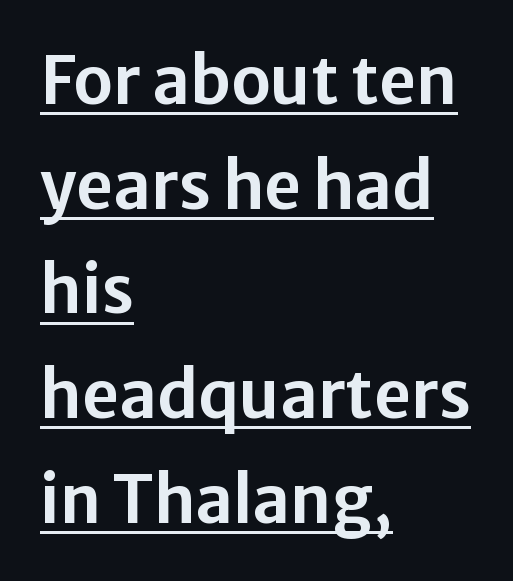
You could not count columns in this text — the font is proportionally spaced. The letters stand straight up with perfectly vertical stems. The type family on display is of the sans-serif kind. The paragraph shown leans on its left margin. Has an underline been added? It has. Whoever set this chose a conventional vertical rhythm.
